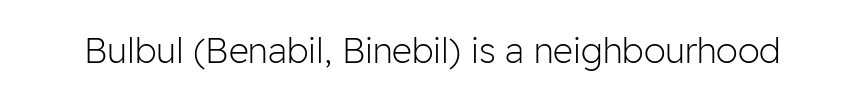
{"serif": "no", "italic": "no", "bold": "no", "weight": "light", "width": "normal", "stroke_contrast": "low", "x_height": "medium", "monospaced": "no", "underline": "no", "letter_spacing": "normal", "letter_spacing_em": 0.0, "glyph_px": 35}
